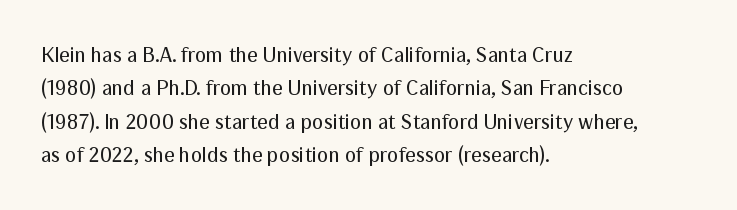
How would I describe the line gaps? Plain and ordinary. Weight: in the light-to-regular range. The type is set solid horizontally, with unmodified tracking. The lines are quadded left.
